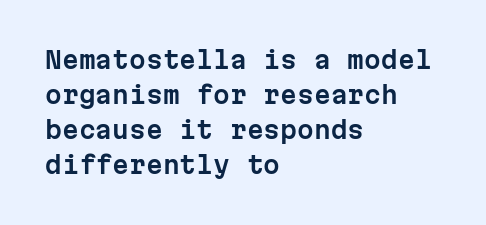
{"italic": "no", "underline": "no", "align": "left", "line_spacing": "normal", "line_spacing_ratio": 1.46, "letter_spacing": "normal", "letter_spacing_em": 0.0, "glyph_px": 24}
